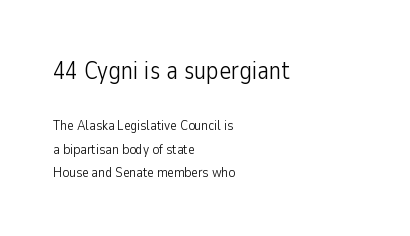
{"italic": "no", "bold": "no", "underline": "no", "align": "left", "line_spacing": "normal", "line_spacing_ratio": 1.68, "letter_spacing": "normal", "letter_spacing_em": 0.0, "larger_block": "first", "size_ratio": 1.79, "glyph_px": 25}
